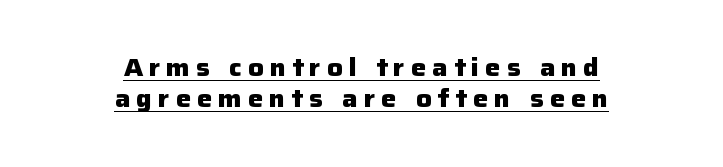
{"italic": "no", "bold": "yes", "underline": "yes", "align": "center", "line_spacing": "normal", "line_spacing_ratio": 1.3, "letter_spacing": "wide", "letter_spacing_em": 0.25, "glyph_px": 24}
